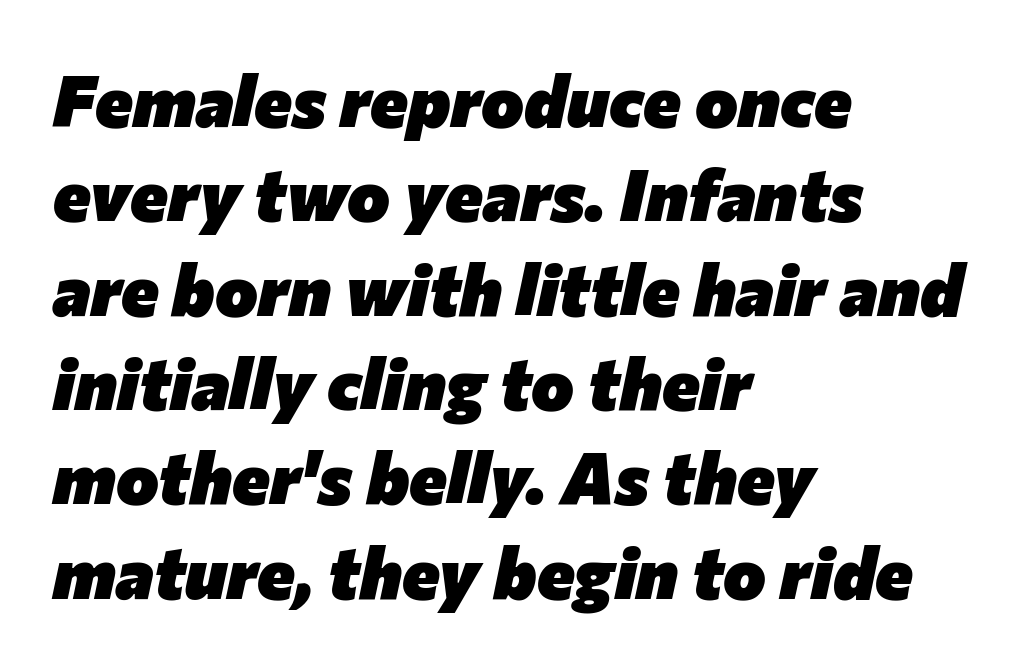
Short and long lines alike share a common starting point at left. Observe the lean: these are italic letterforms. Descenders hang freely into open space. Do the characters align in a grid? No, the font is proportional. There is no visible air inserted between adjacent glyphs. On the weight axis this lands at bold, roughly 700.
